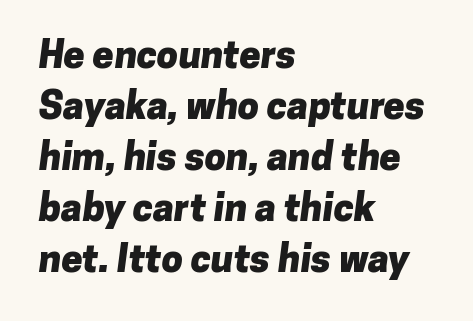
{"serif": "no", "bold": "yes", "weight": "heavy", "width": "normal", "stroke_contrast": "low", "x_height": "medium", "monospaced": "no", "underline": "no", "align": "left", "line_spacing": "normal", "line_spacing_ratio": 1.34, "letter_spacing": "normal", "letter_spacing_em": 0.0, "glyph_px": 38}
